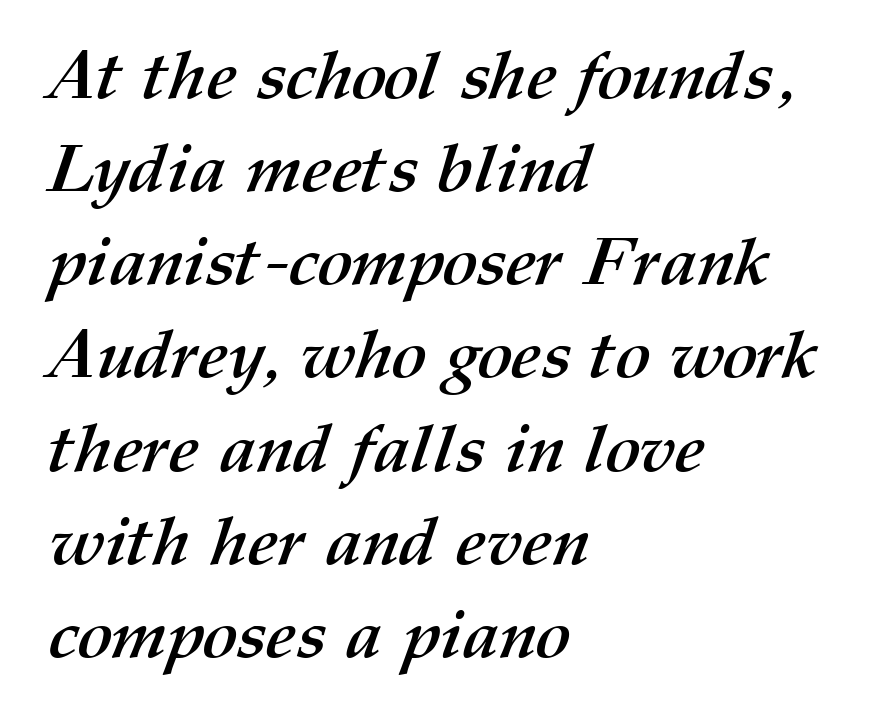
{"bold": "yes", "weight": "semibold", "width": "normal", "stroke_contrast": "medium", "x_height": "medium", "monospaced": "no", "underline": "no", "align": "left", "line_spacing": "normal", "line_spacing_ratio": 1.39, "letter_spacing": "normal", "letter_spacing_em": 0.0, "glyph_px": 67}
